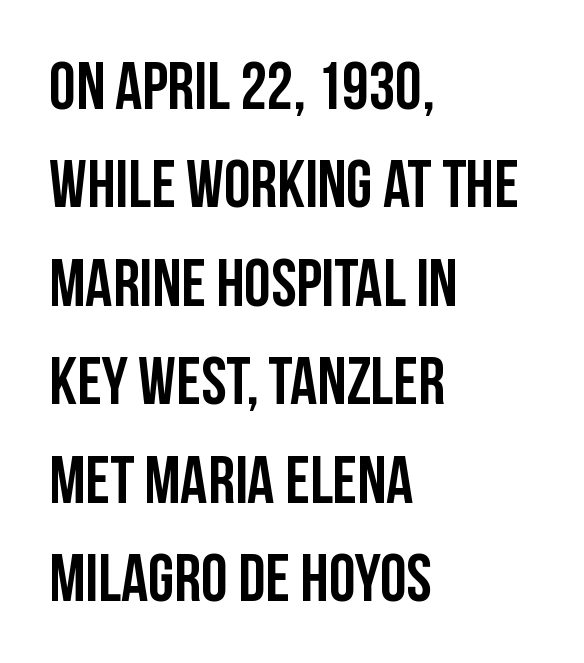
Note the varied advance widths — an 'i' is clearly narrower than an 'm'. The string is rendered with underlining switched off. The type family on display is of the sans-serif kind. A student would call this left alignment; a typographer would say flush left, rag right. Nothing unusual about the tracking: characters are spaced as the font intends. Rendered with straight, roman letterforms.
